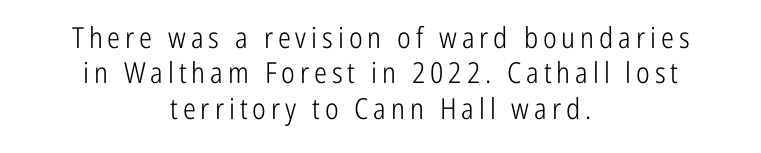
Q: Is the text bold? A: No.
Q: Is the text italic (slanted)? A: No, it is upright.
Q: Is the typeface a serif or a sans-serif typeface? A: Sans-serif.
Q: Is the text underlined? A: No.
Q: How is the paragraph aligned? A: Centered.
Q: Width (condensed, normal, or wide)? A: Condensed.
Q: Stroke contrast? A: Low.
Q: x-height? A: Medium.
Q: Monospaced? A: No.
